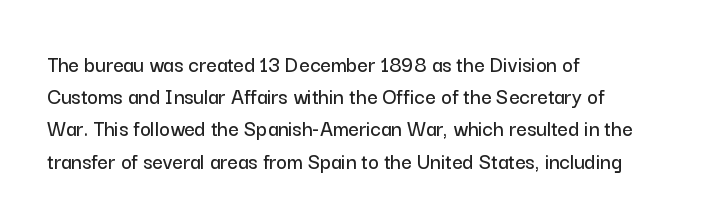
The image shows 23 px text type, upright; set left-aligned, normal line spacing (1.4x), normal letter spacing, not underlined.
